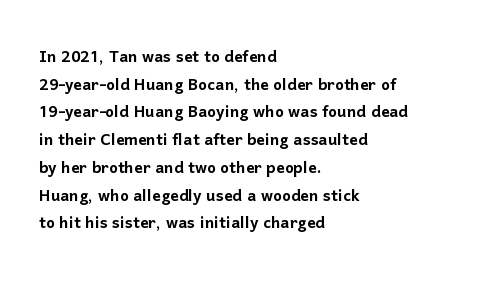
The image shows 21 px text type, upright; set left-aligned, normal line spacing (1.32x), normal letter spacing, not underlined.
